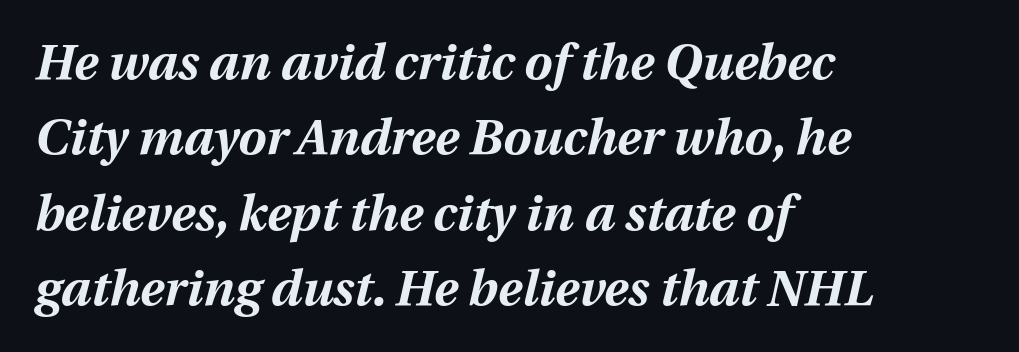
The image shows 50 px bold type, italic (leaning right); set left-aligned, normal line spacing (1.51x), normal letter spacing, not underlined; medium stroke contrast and a medium x-height.
